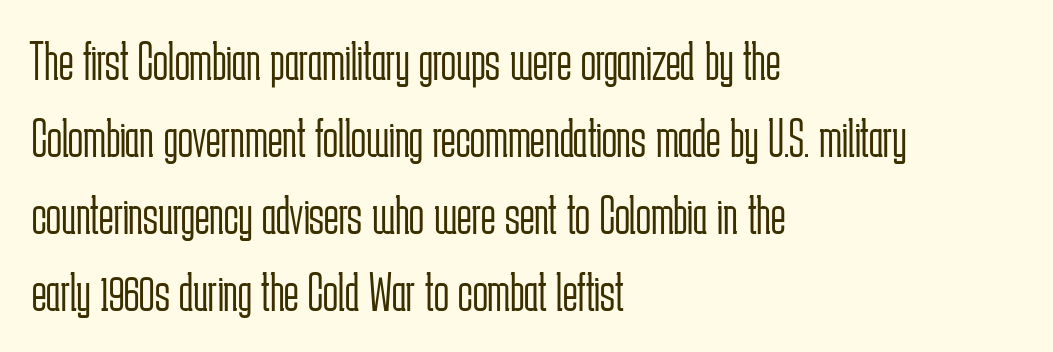
A typesetter would call this zero additional tracking. The letters advance in unequal steps, a hallmark of proportional type. The letters stand straight up with perfectly vertical stems. Ink coverage per letter is moderate at most. This sample uses a sans-serif face.
